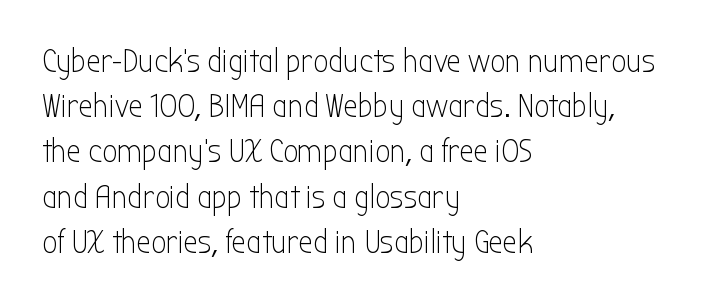
{"serif": "no", "italic": "no", "bold": "no", "weight": "light", "width": "condensed", "stroke_contrast": "low", "x_height": "medium", "monospaced": "no", "underline": "no", "align": "left", "line_spacing": "normal", "line_spacing_ratio": 1.37, "letter_spacing": "normal", "letter_spacing_em": 0.0, "glyph_px": 33}
